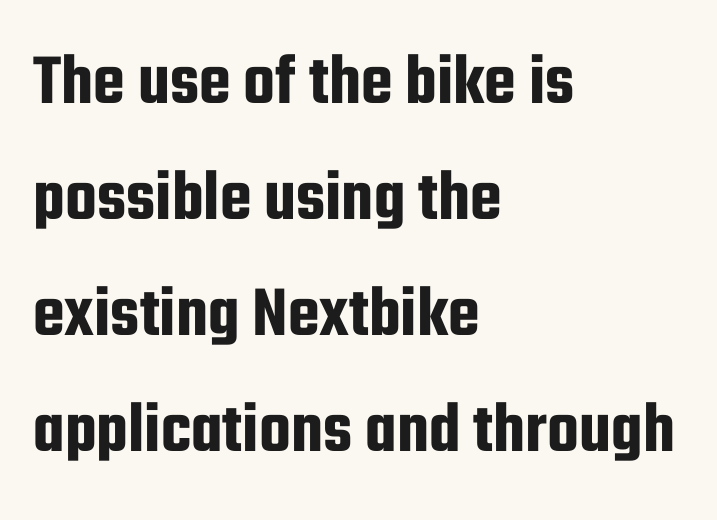
Q: Is the text italic (slanted)? A: No, it is upright.
Q: Is the typeface a serif or a sans-serif typeface? A: Sans-serif.
Q: Is the text underlined? A: No.
Q: How is the paragraph aligned? A: Left-aligned.
Q: Is the spacing between letters normal or unusually wide? A: Normal.
Q: Is the spacing between lines tight, normal or loose? A: Normal.
Q: Width (condensed, normal, or wide)? A: Condensed.
Q: Stroke contrast? A: Low.
Q: x-height? A: Medium.
Q: Monospaced? A: No.
